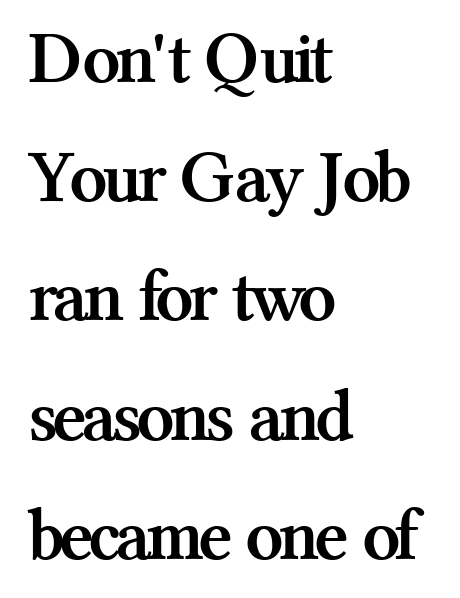
{"serif": "yes", "italic": "no", "bold": "yes", "weight": "semibold", "width": "normal", "stroke_contrast": "medium", "x_height": "medium", "monospaced": "no", "underline": "no", "align": "left", "line_spacing": "normal", "line_spacing_ratio": 1.59, "letter_spacing": "normal", "letter_spacing_em": 0.0, "glyph_px": 75}
